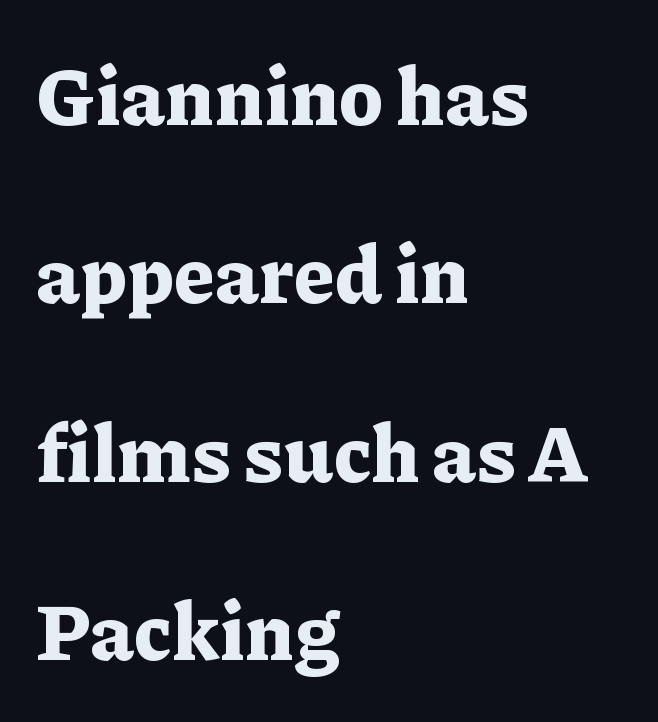
Letters rest on an invisible, unmarked baseline. Pretty heavy lettering here — definitely bold. Varying glyph widths throughout — classic text-font behaviour. Between one letter and the next there's only the usual sliver of space. Note: serifs present on the glyphs.
